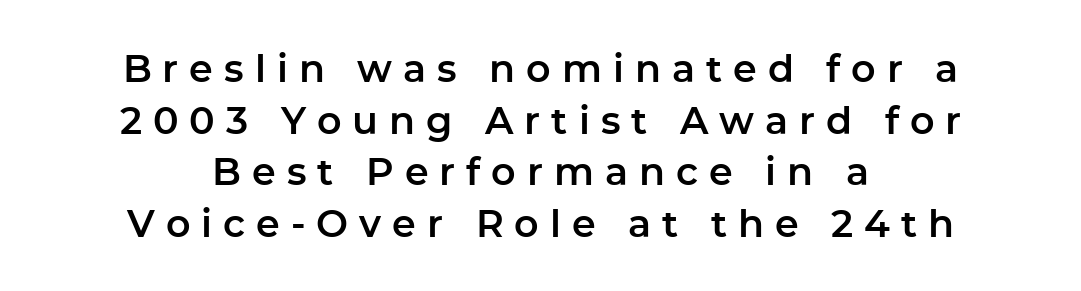
Quick note: interline space is typical. Vertical strokes here are truly vertical. Both edges are ragged and mirror each other, which tells us the setting is centered. Grotesque or geometric, the face here clearly has no serifs. Glance below the letters and you will spot only blank space.
